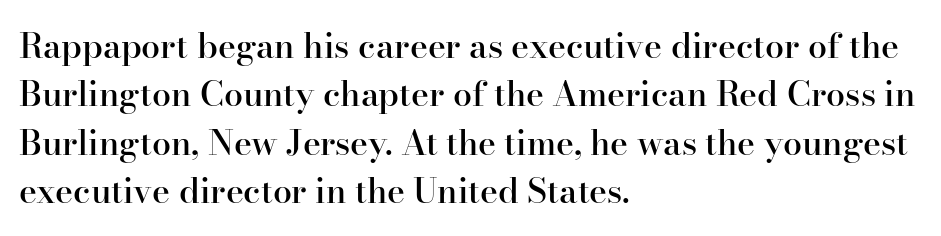
{"serif": "yes", "italic": "no", "bold": "semi", "weight": "semibold", "width": "normal", "stroke_contrast": "high", "x_height": "small", "monospaced": "no", "underline": "no", "align": "left", "line_spacing": "normal", "line_spacing_ratio": 1.42, "letter_spacing": "normal", "letter_spacing_em": 0.0, "glyph_px": 34}
